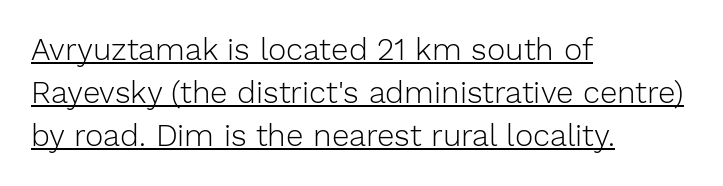
Q: Is the text bold? A: No.
Q: Is the text italic (slanted)? A: No, it is upright.
Q: Is the typeface a serif or a sans-serif typeface? A: Sans-serif.
Q: Is the text underlined? A: Yes.
Q: How is the paragraph aligned? A: Left-aligned.
Q: Is the spacing between letters normal or unusually wide? A: Normal.
Q: Is the spacing between lines tight, normal or loose? A: Normal.
Q: Width (condensed, normal, or wide)? A: Normal.
Q: Stroke contrast? A: Low.
Q: x-height? A: Medium.
Q: Monospaced? A: No.
